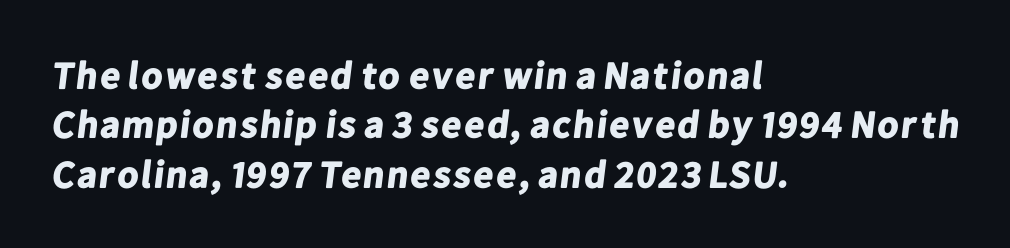
The image shows 38 px bold sans-serif type; set left-aligned, normal line spacing (1.3x), normal letter spacing, not underlined; low stroke contrast and a medium x-height.
